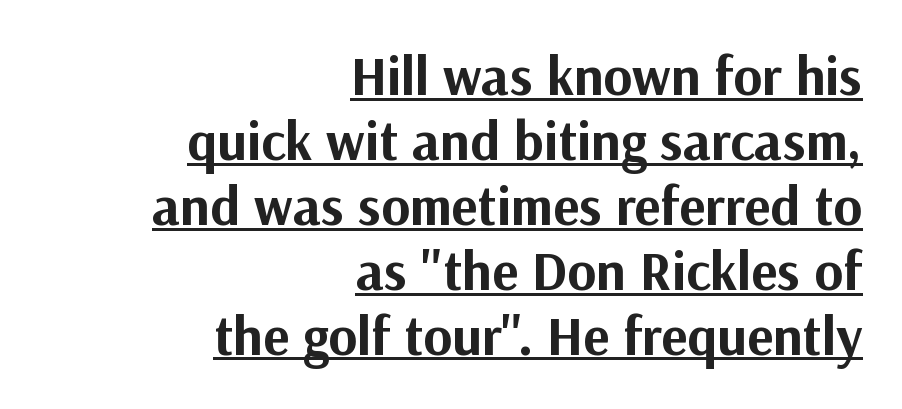
In terms of letterspacing, this is plain default setting. Set as a true bold cut, around the 700 mark. This is roman type, the default non-slanted kind. This sample has the flowing, uneven cadence of proportional lettering. Each line ends at the same right margin while the left side varies. Grotesque or geometric, the face here clearly has no serifs.
